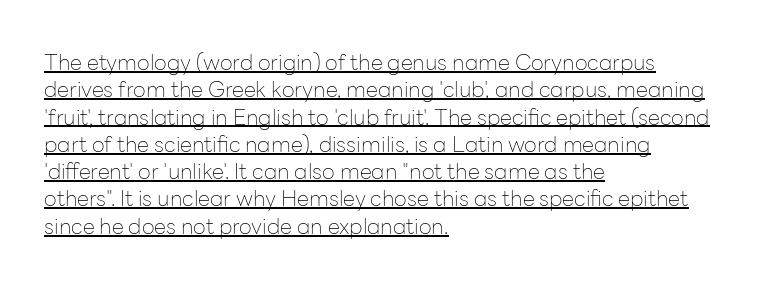
Stems here are at most as thick as an everyday book face. Posture: straight, roman, zero tilt. Observe the ordinary spacing: letters are neighbours, not strangers. In designer terms, the underline attribute is active on this setting. Left-aligned paragraph, ragged on the right.
